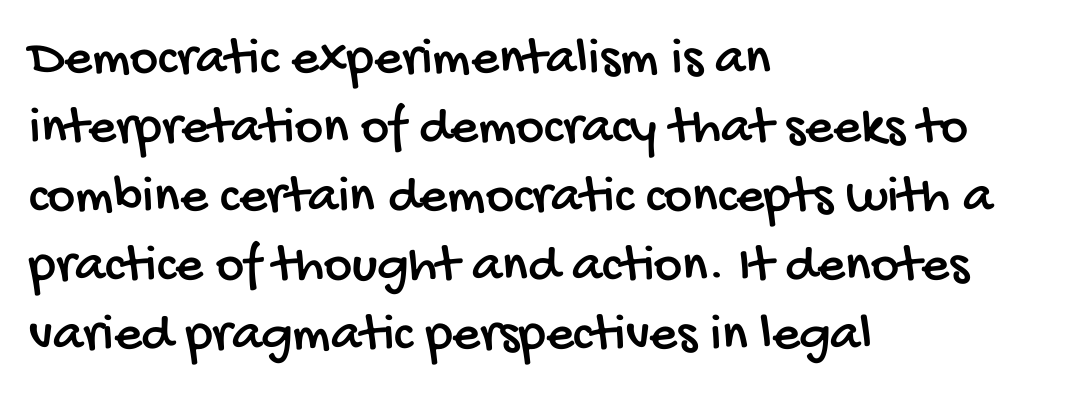
Q: Is the typeface a serif or a sans-serif typeface? A: Sans-serif.
Q: Is the text underlined? A: No.
Q: How is the paragraph aligned? A: Left-aligned.
Q: Is the spacing between letters normal or unusually wide? A: Normal.
Q: Is the spacing between lines tight, normal or loose? A: Normal.
Q: Width (condensed, normal, or wide)? A: Condensed.
Q: Stroke contrast? A: Low.
Q: x-height? A: Large.
Q: Monospaced? A: No.
